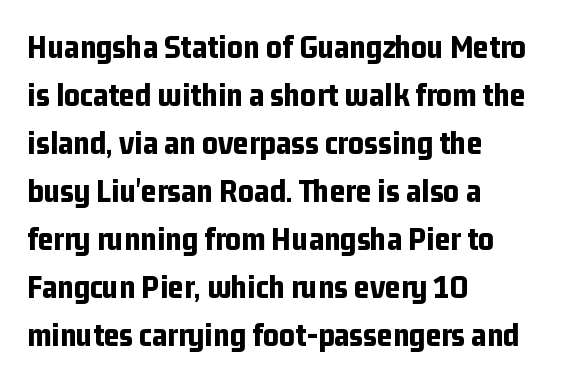
The image shows 34 px bold, condensed sans-serif type, upright; set left-aligned, normal line spacing (1.41x), normal letter spacing, not underlined; low stroke contrast and a medium x-height.
